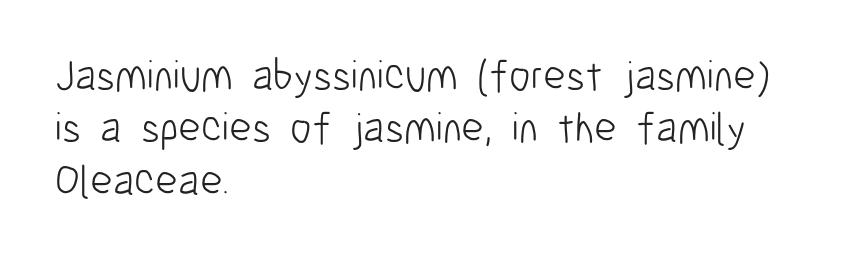
{"serif": "no", "italic": "no", "bold": "no", "weight": "light", "width": "condensed", "stroke_contrast": "low", "x_height": "medium", "monospaced": "no", "underline": "no", "align": "left", "line_spacing_ratio": 1.22, "letter_spacing": "normal", "letter_spacing_em": 0.0, "glyph_px": 43}
